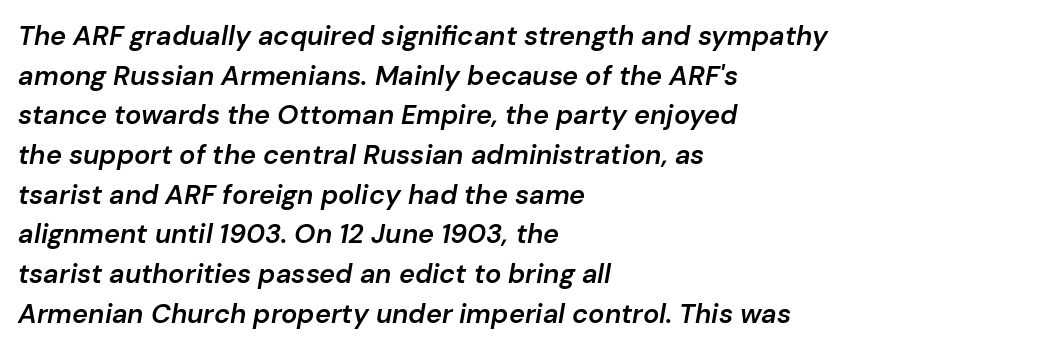
Q: Is the text bold? A: Semi-bold.
Q: Is the text italic (slanted)? A: Yes, it leans right by about 10 degrees.
Q: Is the text underlined? A: No.
Q: How is the paragraph aligned? A: Left-aligned.
Q: Is the spacing between letters normal or unusually wide? A: Normal.
Q: Is the spacing between lines tight, normal or loose? A: Normal.
